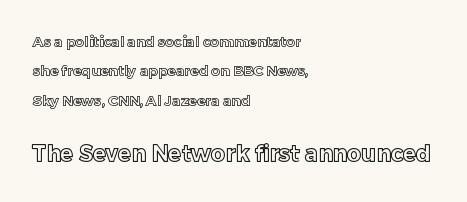
Q: Is the text italic (slanted)? A: No, it is upright.
Q: Is the text underlined? A: No.
Q: How is the paragraph aligned? A: Left-aligned.
Q: Is the spacing between letters normal or unusually wide? A: Normal.
Q: Is the spacing between lines tight, normal or loose? A: Loose.
Q: Which block of text is set in a larger size, the first (top) or the second (bottom)? A: The second (bottom) one.
